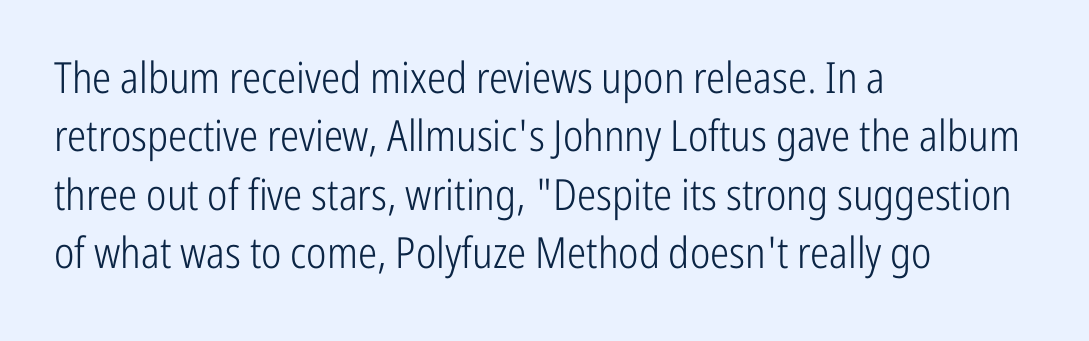
In CSS terms this would be text-align: left. A typesetter would call this zero additional tracking. The axis of the letterforms is exactly vertical. The typeface chosen for these lines omits serifs.
